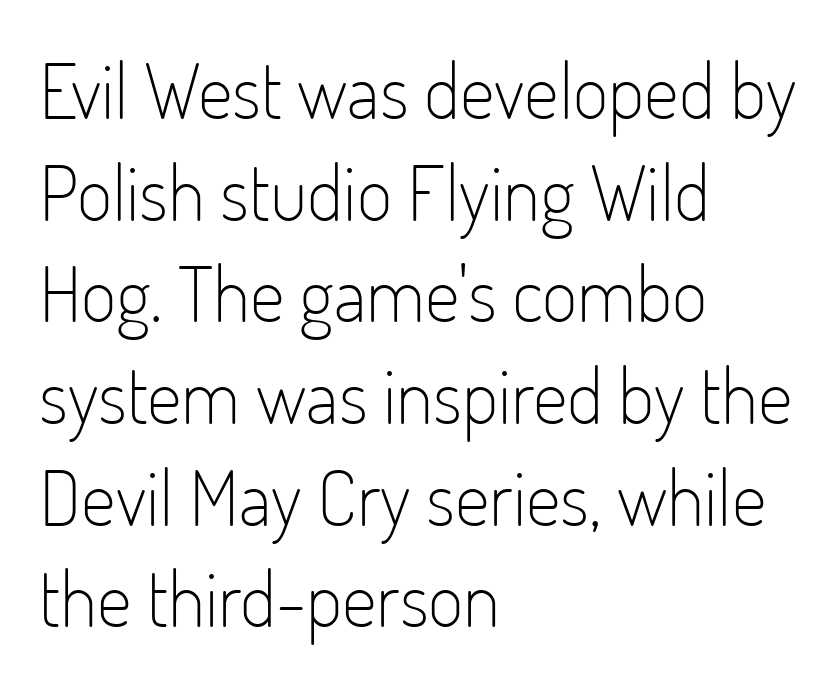
Ink coverage per letter is moderate at most. Each letter keeps its own natural width here, so spacing adapts to shape. Stroke terminals: plain, sans-serif. Decoration check: the copy has no underline.
